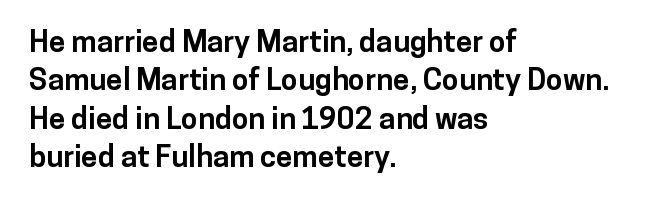
Q: Is the text bold? A: Yes.
Q: Is the text italic (slanted)? A: No, it is upright.
Q: Is the typeface a serif or a sans-serif typeface? A: Sans-serif.
Q: Is the text underlined? A: No.
Q: How is the paragraph aligned? A: Left-aligned.
Q: Is the spacing between letters normal or unusually wide? A: Normal.
Q: Is the spacing between lines tight, normal or loose? A: Normal.
Q: Width (condensed, normal, or wide)? A: Normal.
Q: Stroke contrast? A: Low.
Q: x-height? A: Medium.
Q: Monospaced? A: No.
